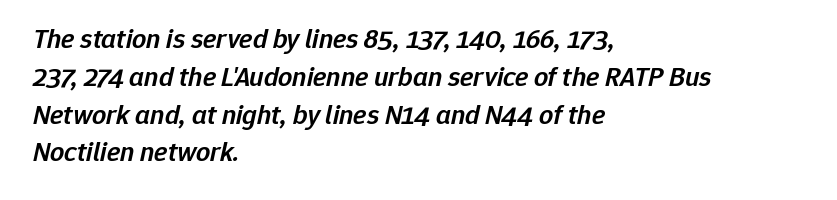
{"italic": "yes", "lean": "right", "slant_degrees": 12, "bold": "semi", "weight": "semibold", "width": "normal", "stroke_contrast": "low", "x_height": "medium", "monospaced": "no", "underline": "no", "align": "left", "line_spacing": "normal", "line_spacing_ratio": 1.35, "letter_spacing": "normal", "letter_spacing_em": 0.0, "glyph_px": 28}
